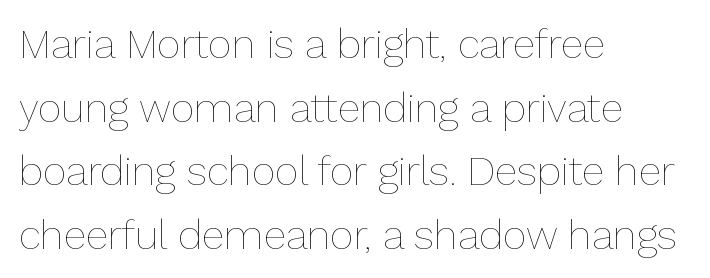
{"italic": "no", "bold": "no", "weight": "thin", "width": "normal", "stroke_contrast": "low", "x_height": "medium", "monospaced": "no", "underline": "no", "align": "left", "line_spacing": "normal", "line_spacing_ratio": 1.55, "letter_spacing": "normal", "letter_spacing_em": 0.0, "glyph_px": 41}
